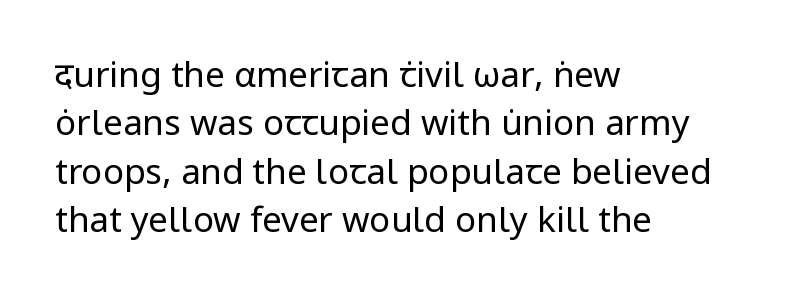
Each letter keeps its own natural width here, so spacing adapts to shape. The space beneath each line is pristine and unruled. Does extra space separate the letters? No, they use regular spacing. The axis of the letterforms is exactly vertical.
